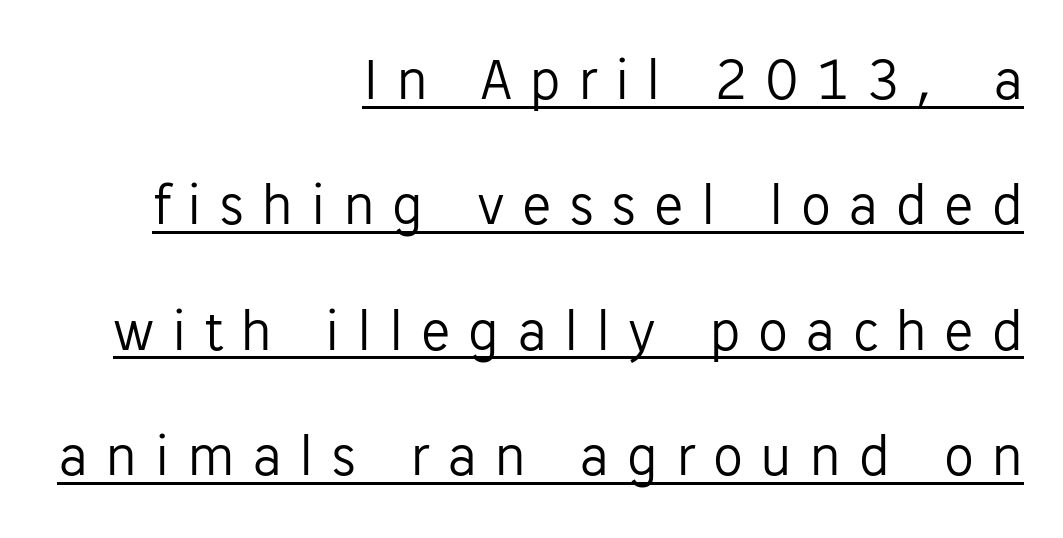
{"serif": "no", "italic": "no", "bold": "no", "weight": "light", "width": "normal", "stroke_contrast": "low", "x_height": "medium", "monospaced": "no", "underline": "yes", "align": "right", "line_spacing": "loose", "line_spacing_ratio": 2.09, "letter_spacing": "wide", "letter_spacing_em": 0.29, "glyph_px": 60}
